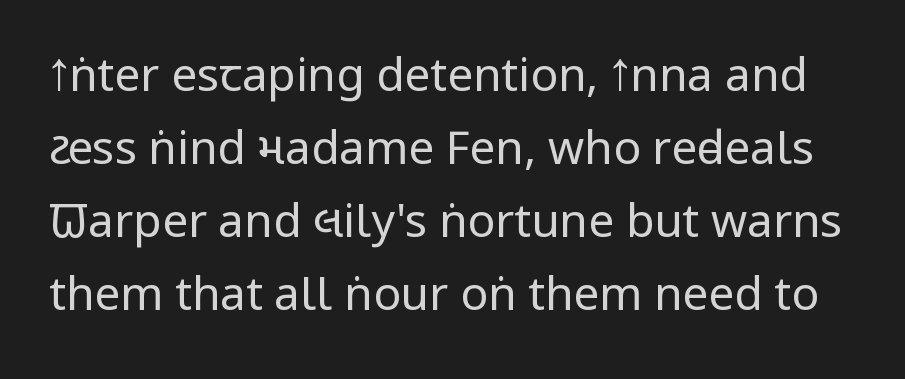
The characters display no serif detailing; their extremities are plain. Tracking here is standard; glyphs follow each other at the usual distance. The space directly below the letters is spotless. Proportional: the letters do not fall into vertical columns. Stems here are at most as thick as an everyday book face.
